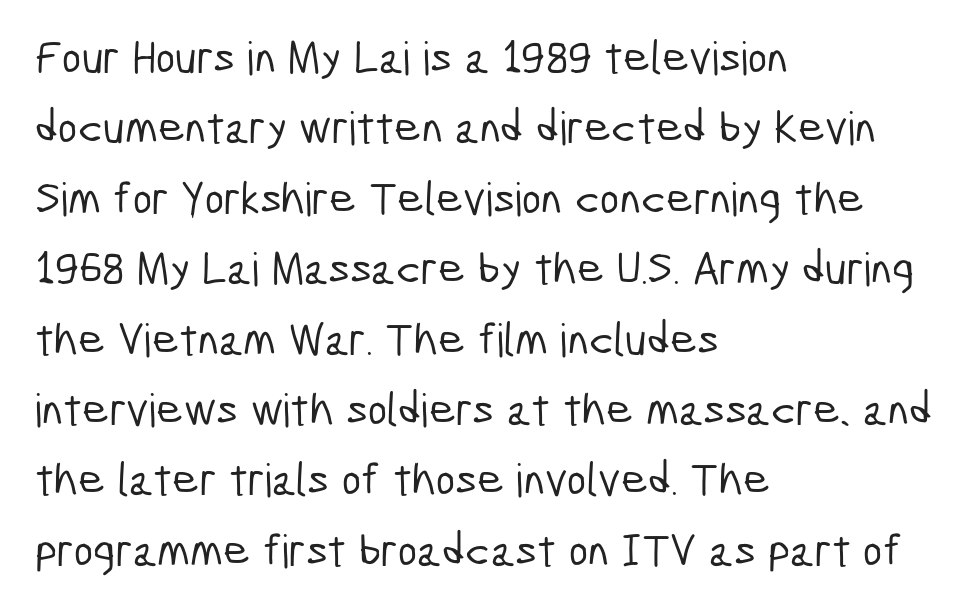
{"serif": "no", "width": "condensed", "stroke_contrast": "low", "x_height": "medium", "monospaced": "no", "underline": "no", "align": "left", "line_spacing": "normal", "line_spacing_ratio": 1.53, "letter_spacing": "normal", "letter_spacing_em": 0.0, "glyph_px": 46}
